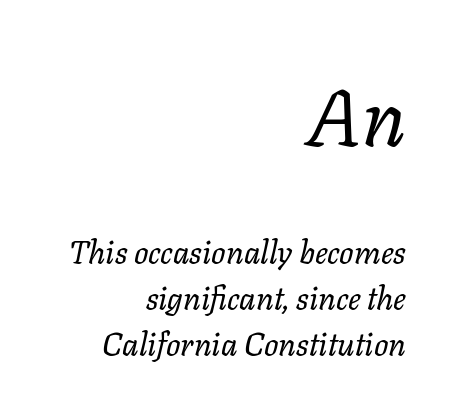
Q: Is the text bold? A: No.
Q: Is the text italic (slanted)? A: Yes, it leans right by about 11 degrees.
Q: Is the text underlined? A: No.
Q: How is the paragraph aligned? A: Right-aligned.
Q: Is the spacing between letters normal or unusually wide? A: Normal.
Q: Is the spacing between lines tight, normal or loose? A: Normal.
Q: Which block of text is set in a larger size, the first (top) or the second (bottom)? A: The first (top) one.
Q: Width (condensed, normal, or wide)? A: Normal.
Q: Stroke contrast? A: Low.
Q: x-height? A: Medium.
Q: Monospaced? A: No.
